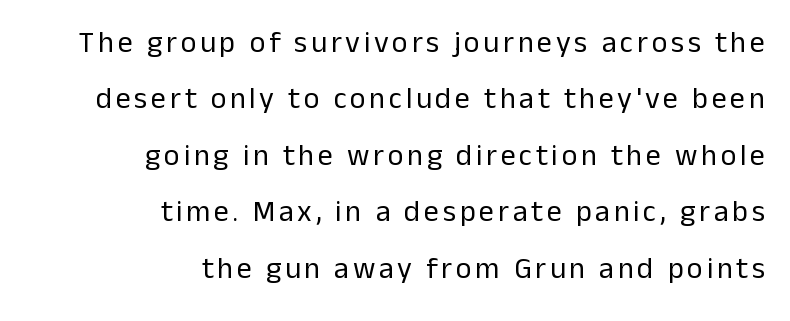
The rag falls on the left side of this text block. Anything drawn beneath the words? Only blank space. To sum up the face: it is a sans, with no serifs. These glyphs show unthickened strokes, regular width or finer. Ordinary non-slanted type is in use. You could not count columns in this text — the font is proportionally spaced.
